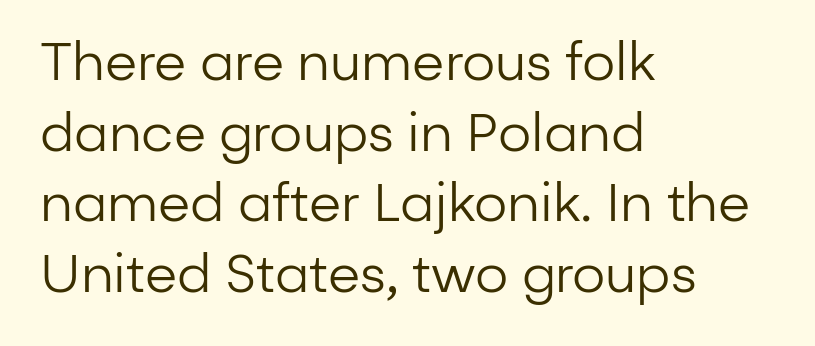
Q: Is the text bold? A: No.
Q: Is the text italic (slanted)? A: No, it is upright.
Q: Is the typeface a serif or a sans-serif typeface? A: Sans-serif.
Q: Is the text underlined? A: No.
Q: How is the paragraph aligned? A: Left-aligned.
Q: Is the spacing between letters normal or unusually wide? A: Normal.
Q: Is the spacing between lines tight, normal or loose? A: Normal.
Q: Width (condensed, normal, or wide)? A: Normal.
Q: Stroke contrast? A: Low.
Q: x-height? A: Medium.
Q: Monospaced? A: No.
